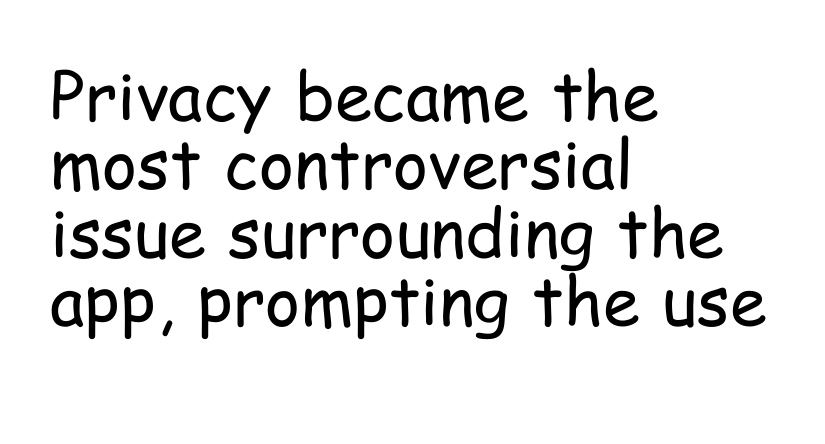
Quick note: underline off. Each new line begins almost immediately beneath the previous one. Heft: none added — not bold. This rendering employs a face without finishing strokes, i.e., a sans-serif. This sample has the flowing, uneven cadence of proportional lettering. The paragraph has a hard left edge and a soft right edge.
